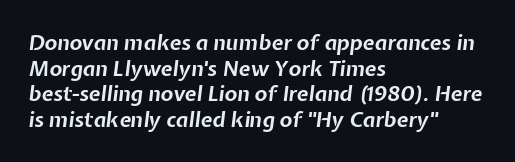
{"italic": "yes", "lean": "right", "slant_degrees": 7, "bold": "yes", "underline": "no", "align": "left", "line_spacing_ratio": 1.22, "letter_spacing": "normal", "letter_spacing_em": 0.0, "glyph_px": 21}
